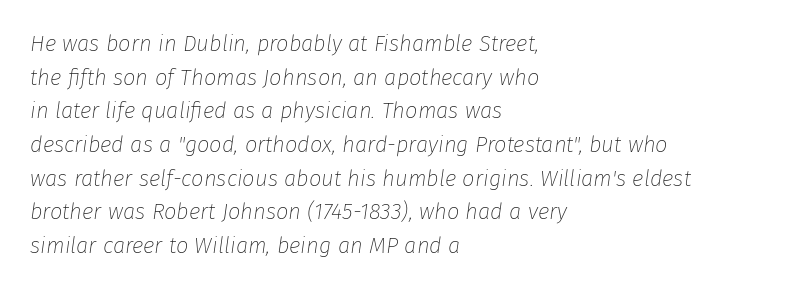
{"italic": "yes", "lean": "right", "slant_degrees": 8, "bold": "no", "underline": "no", "align": "left", "line_spacing": "normal", "line_spacing_ratio": 1.53, "letter_spacing": "normal", "letter_spacing_em": 0.0, "glyph_px": 22}
